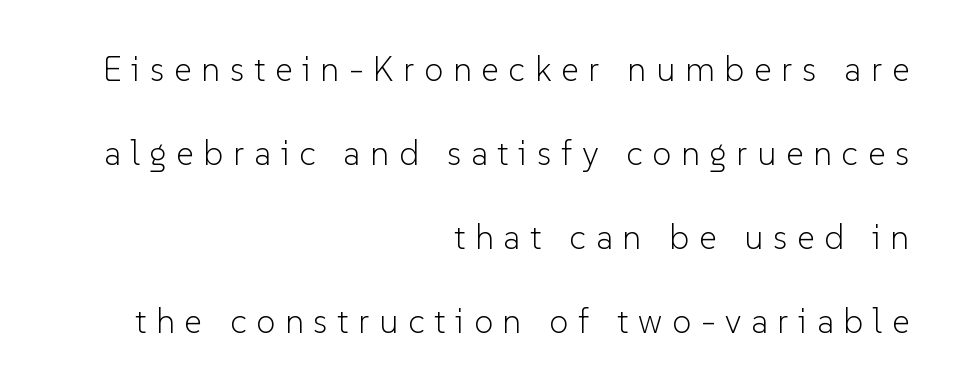
Q: Is the text bold? A: No.
Q: Is the text italic (slanted)? A: No, it is upright.
Q: Is the typeface a serif or a sans-serif typeface? A: Sans-serif.
Q: Is the text underlined? A: No.
Q: How is the paragraph aligned? A: Right-aligned.
Q: Is the spacing between letters normal or unusually wide? A: Unusually wide.
Q: Is the spacing between lines tight, normal or loose? A: Loose.
Q: Width (condensed, normal, or wide)? A: Normal.
Q: Stroke contrast? A: Low.
Q: x-height? A: Medium.
Q: Monospaced? A: No.
